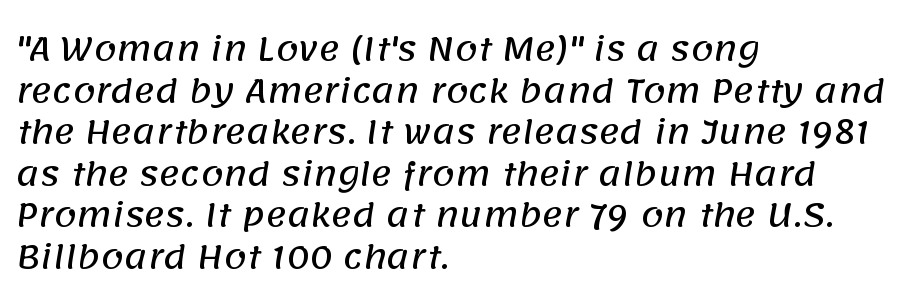
The image shows 32 px sans-serif type; set left-aligned, normal line spacing (1.3x), normal letter spacing, not underlined; low stroke contrast and a large x-height.
